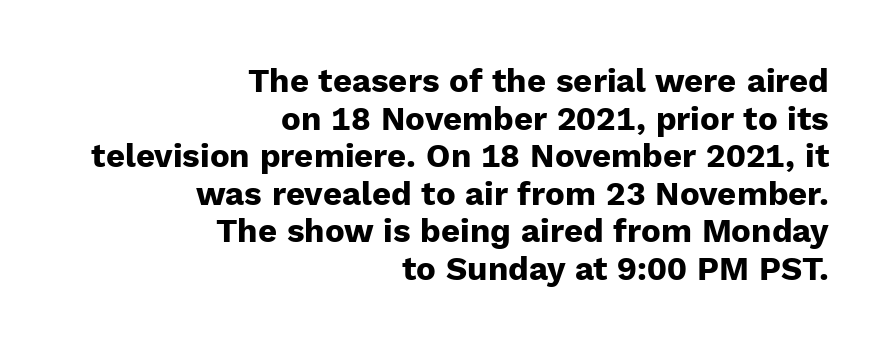
The image shows 33 px heavy sans-serif type, upright; set right-aligned, tight line spacing (1.14x), normal letter spacing, not underlined; low stroke contrast and a medium x-height.
